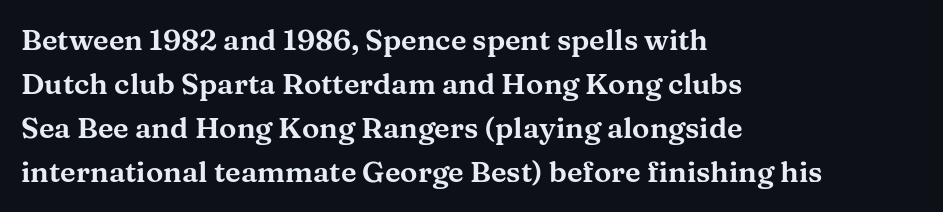
Q: Is the text italic (slanted)? A: No, it is upright.
Q: Is the typeface a serif or a sans-serif typeface? A: Serif.
Q: Is the text underlined? A: No.
Q: How is the paragraph aligned? A: Left-aligned.
Q: Is the spacing between letters normal or unusually wide? A: Normal.
Q: Is the spacing between lines tight, normal or loose? A: Normal.
Q: Width (condensed, normal, or wide)? A: Wide.
Q: Stroke contrast? A: Medium.
Q: x-height? A: Medium.
Q: Monospaced? A: No.
